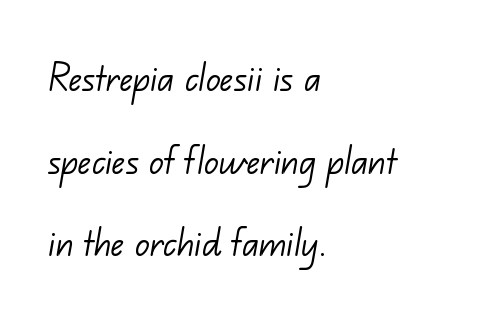
The image shows 44 px light sans-serif type; set left-aligned, line spacing 1.88x, normal letter spacing, not underlined; low stroke contrast and a small x-height.
